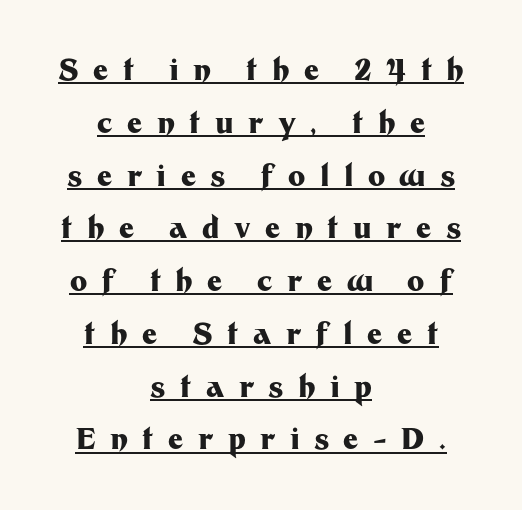
Q: Is the text bold? A: Yes.
Q: Is the text italic (slanted)? A: No, it is upright.
Q: Is the typeface a serif or a sans-serif typeface? A: Sans-serif.
Q: Is the text underlined? A: Yes.
Q: How is the paragraph aligned? A: Centered.
Q: Is the spacing between letters normal or unusually wide? A: Unusually wide.
Q: Width (condensed, normal, or wide)? A: Normal.
Q: Stroke contrast? A: Medium.
Q: x-height? A: Medium.
Q: Monospaced? A: No.
